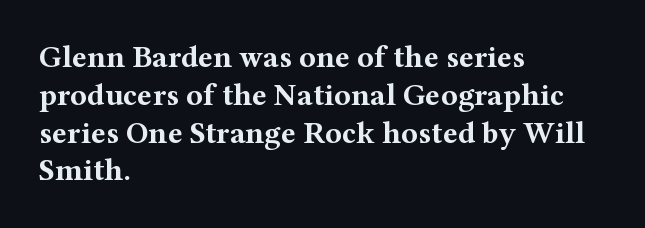
Q: Is the text bold? A: Yes.
Q: Is the text italic (slanted)? A: No, it is upright.
Q: Is the typeface a serif or a sans-serif typeface? A: Serif.
Q: Is the text underlined? A: No.
Q: How is the paragraph aligned? A: Left-aligned.
Q: Is the spacing between letters normal or unusually wide? A: Normal.
Q: Width (condensed, normal, or wide)? A: Wide.
Q: Stroke contrast? A: Medium.
Q: x-height? A: Medium.
Q: Monospaced? A: No.
